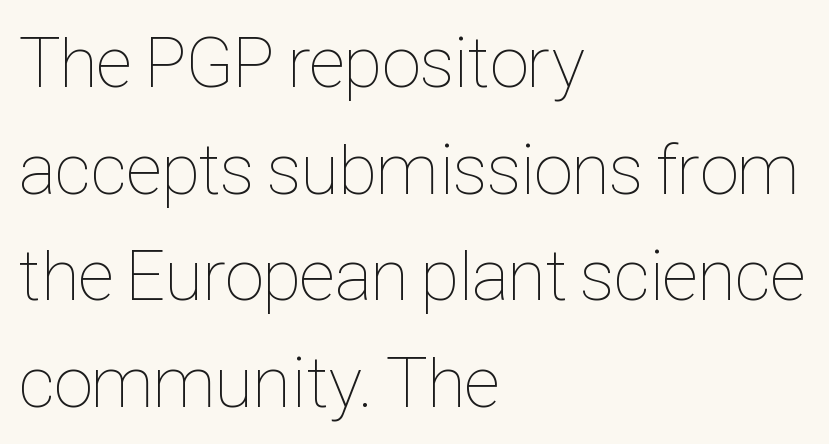
{"italic": "no", "bold": "no", "weight": "thin", "width": "condensed", "stroke_contrast": "low", "x_height": "medium", "monospaced": "no", "underline": "no", "align": "left", "line_spacing": "normal", "line_spacing_ratio": 1.48, "letter_spacing": "normal", "letter_spacing_em": 0.0, "glyph_px": 72}
